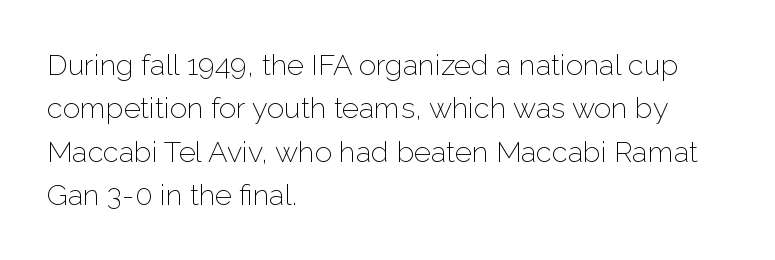
The image shows 29 px light sans-serif type, upright; set left-aligned, normal line spacing (1.5x), normal letter spacing, not underlined; low stroke contrast and a medium x-height.
